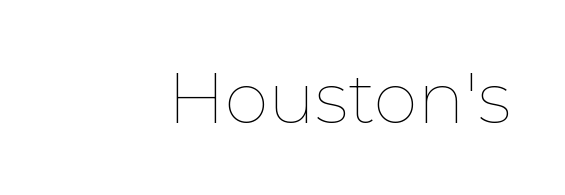
The image shows 71 px thin type, upright; set normal letter spacing, not underlined; low stroke contrast and a medium x-height.
